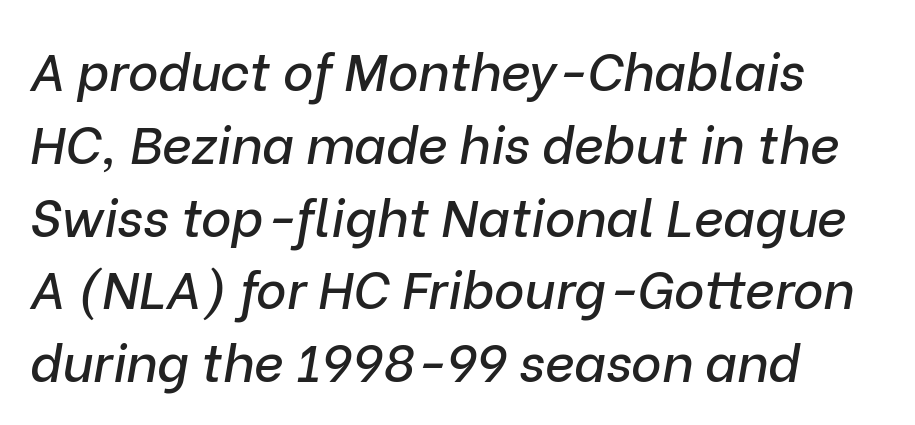
Letters rest on an invisible, unmarked baseline. The type is set solid horizontally, with unmodified tracking. Compared with typical paragraphs, the rows here are spaced about the same. Every row of glyphs begins at an identical x-position on the left.
